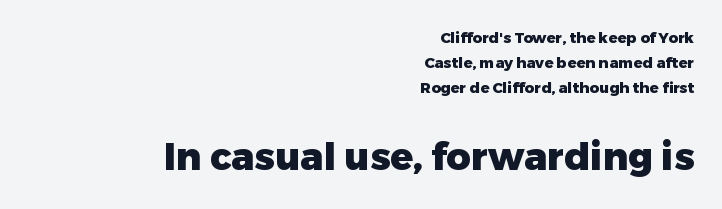
Q: Is the text bold? A: Yes.
Q: Is the text italic (slanted)? A: No, it is upright.
Q: Is the typeface a serif or a sans-serif typeface? A: Sans-serif.
Q: Is the text underlined? A: No.
Q: How is the paragraph aligned? A: Right-aligned.
Q: Is the spacing between letters normal or unusually wide? A: Normal.
Q: Is the spacing between lines tight, normal or loose? A: Normal.
Q: Which block of text is set in a larger size, the first (top) or the second (bottom)? A: The second (bottom) one.
Q: Width (condensed, normal, or wide)? A: Normal.
Q: Stroke contrast? A: Low.
Q: x-height? A: Medium.
Q: Monospaced? A: No.
